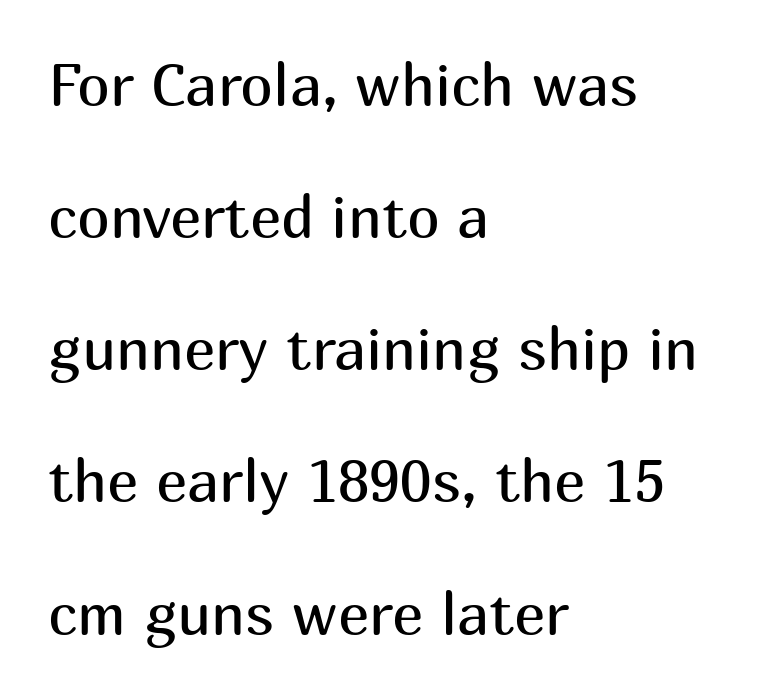
{"serif": "no", "italic": "no", "bold": "no", "weight": "regular", "width": "normal", "stroke_contrast": "medium", "x_height": "medium", "monospaced": "no", "underline": "no", "align": "left", "line_spacing": "loose", "line_spacing_ratio": 2.24, "letter_spacing": "normal", "letter_spacing_em": 0.0, "glyph_px": 59}
